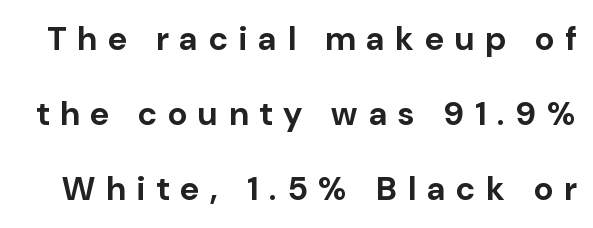
{"serif": "no", "italic": "no", "bold": "yes", "weight": "bold", "width": "normal", "stroke_contrast": "low", "x_height": "medium", "monospaced": "no", "underline": "no", "line_spacing": "loose", "line_spacing_ratio": 2.27, "letter_spacing": "wide", "letter_spacing_em": 0.34, "glyph_px": 33}
